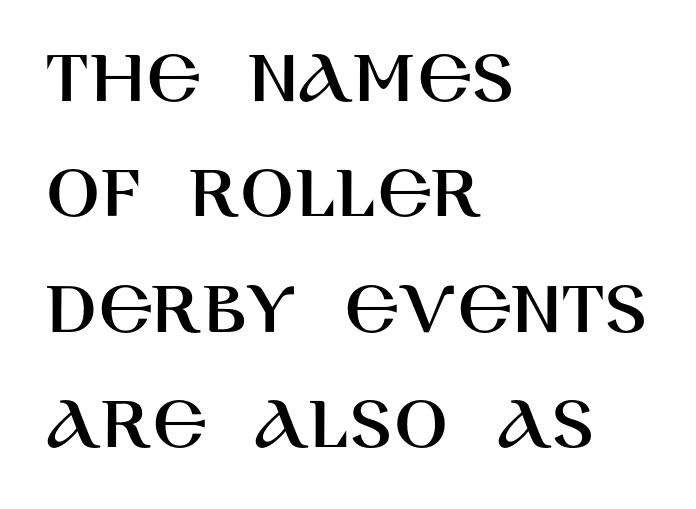
Q: Is the text italic (slanted)? A: No, it is upright.
Q: Is the typeface a serif or a sans-serif typeface? A: Sans-serif.
Q: Is the text underlined? A: No.
Q: How is the paragraph aligned? A: Left-aligned.
Q: Is the spacing between letters normal or unusually wide? A: Normal.
Q: Is the spacing between lines tight, normal or loose? A: Normal.
Q: Width (condensed, normal, or wide)? A: Normal.
Q: Stroke contrast? A: High.
Q: x-height? A: Large.
Q: Monospaced? A: No.
